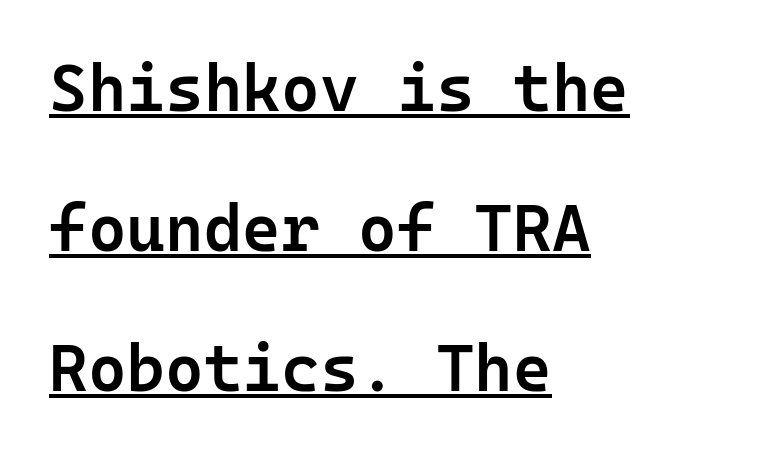
The image shows 66 px semibold sans-serif type, upright, monospaced; set left-aligned, loose line spacing (2.12x), normal letter spacing, underlined; low stroke contrast and a medium x-height.
